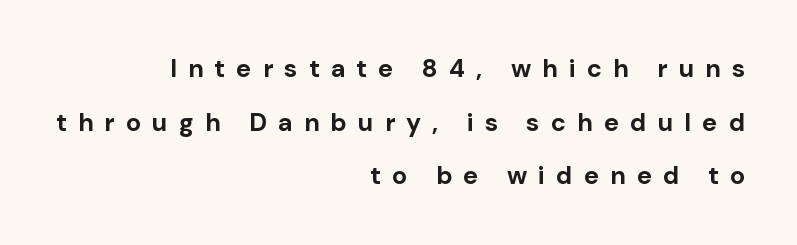
This sample trades compactness for vertical openness between lines. Does the copy run flush right? Yes — the right margin is perfectly even. The face used here is rendered with a markedly widened letterfit. The specimen reads as upright at a glance. Emphasis by weight is at full strength: bold. Nobody drew a line under any word here.
